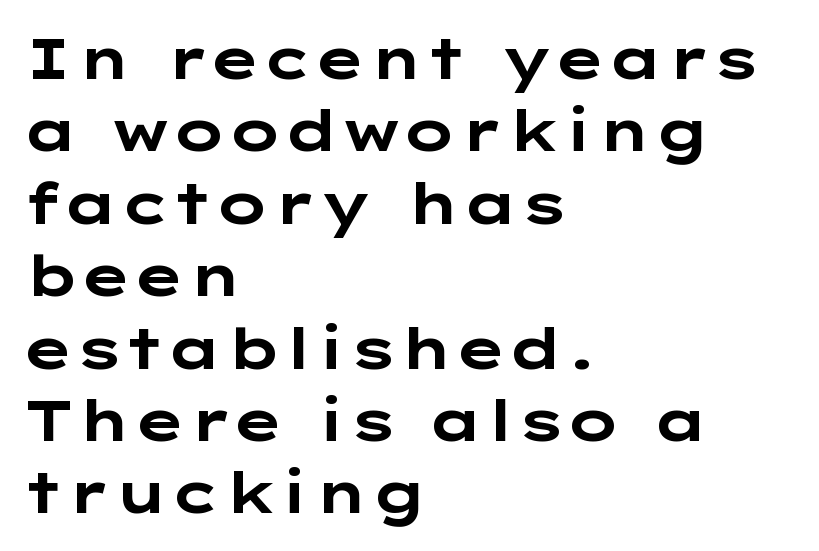
Q: Is the text bold? A: Yes.
Q: Is the text italic (slanted)? A: No, it is upright.
Q: Is the typeface a serif or a sans-serif typeface? A: Sans-serif.
Q: Is the text underlined? A: No.
Q: How is the paragraph aligned? A: Left-aligned.
Q: Is the spacing between letters normal or unusually wide? A: Normal.
Q: Is the spacing between lines tight, normal or loose? A: Normal.
Q: Width (condensed, normal, or wide)? A: Wide.
Q: Stroke contrast? A: Low.
Q: x-height? A: Medium.
